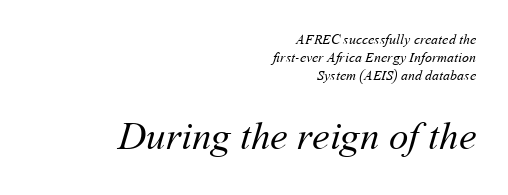
Interline gaps are of average width in this sample. The area under the type is left untouched. Note the varied advance widths — an 'i' is clearly narrower than an 'm'. Standard letterfit; no display-style spreading of the glyphs.
